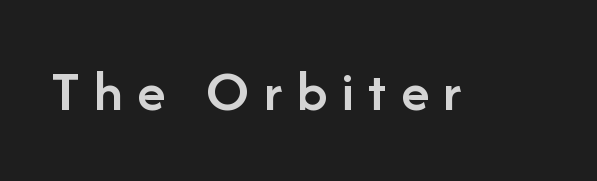
{"serif": "no", "italic": "no", "bold": "semi", "weight": "semibold", "width": "normal", "stroke_contrast": "low", "x_height": "medium", "monospaced": "no", "underline": "no", "letter_spacing": "wide", "letter_spacing_em": 0.24, "glyph_px": 59}
